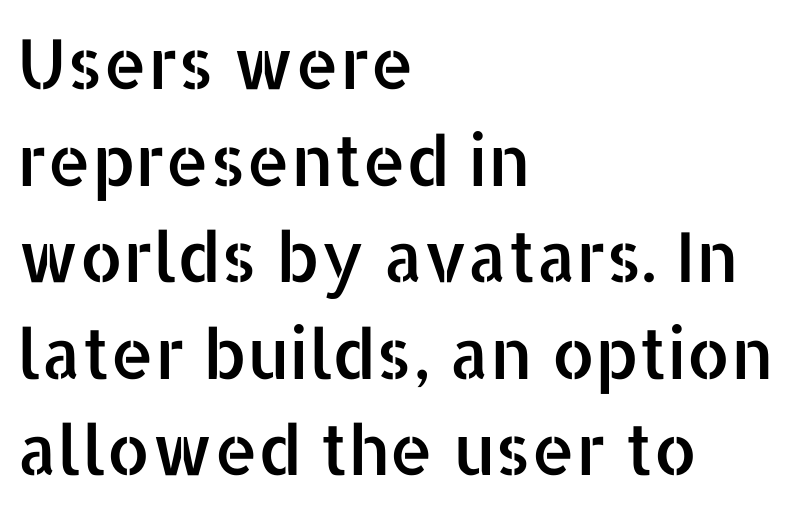
Leftover space on each line is placed entirely after the last word. This rendering features lettering with no underline. The rendering uses a moderate line-height, typical for paragraphs. The letters advance in unequal steps, a hallmark of proportional type. The typography opts for an upright posture over an oblique one. You can tell from the bare stems that sans-serif type was used.
